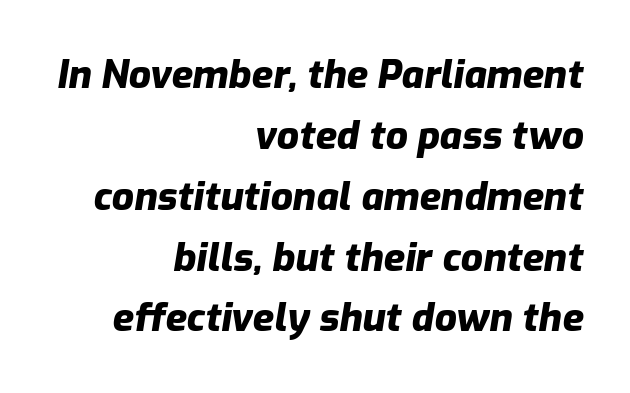
Q: Is the text bold? A: Yes.
Q: Is the text italic (slanted)? A: Yes, it leans right by about 9 degrees.
Q: Is the text underlined? A: No.
Q: How is the paragraph aligned? A: Right-aligned.
Q: Is the spacing between letters normal or unusually wide? A: Normal.
Q: Is the spacing between lines tight, normal or loose? A: Normal.
Q: Width (condensed, normal, or wide)? A: Normal.
Q: Stroke contrast? A: Low.
Q: x-height? A: Medium.
Q: Monospaced? A: No.
